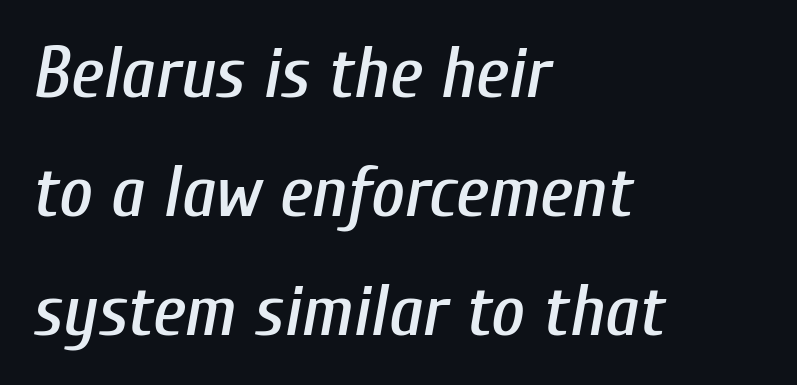
The image shows 73 px condensed type, italic (leaning right); set left-aligned, normal line spacing (1.63x), normal letter spacing, not underlined; low stroke contrast and a medium x-height.
